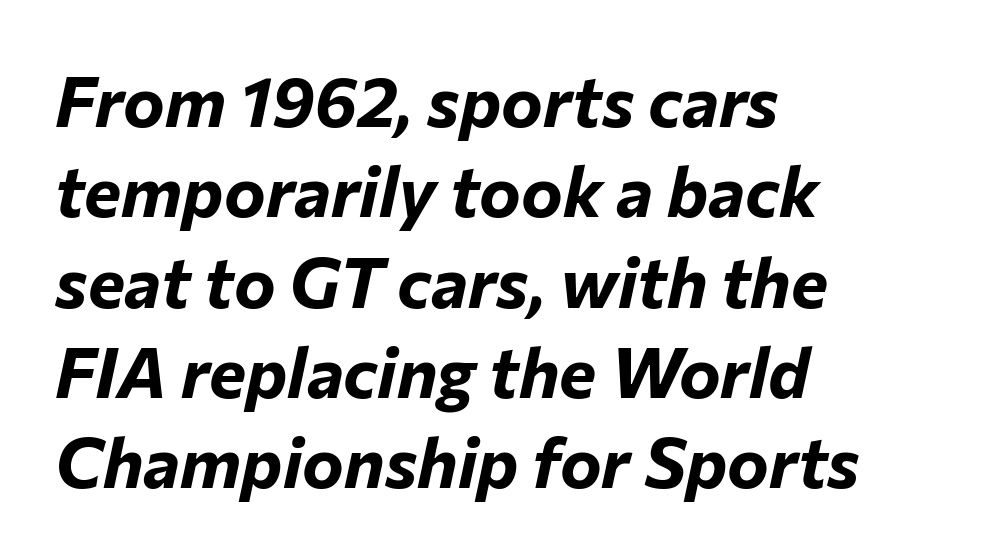
The image shows 70 px bold type, italic (leaning right); set left-aligned, normal line spacing (1.29x), normal letter spacing, not underlined; low stroke contrast and a medium x-height.
